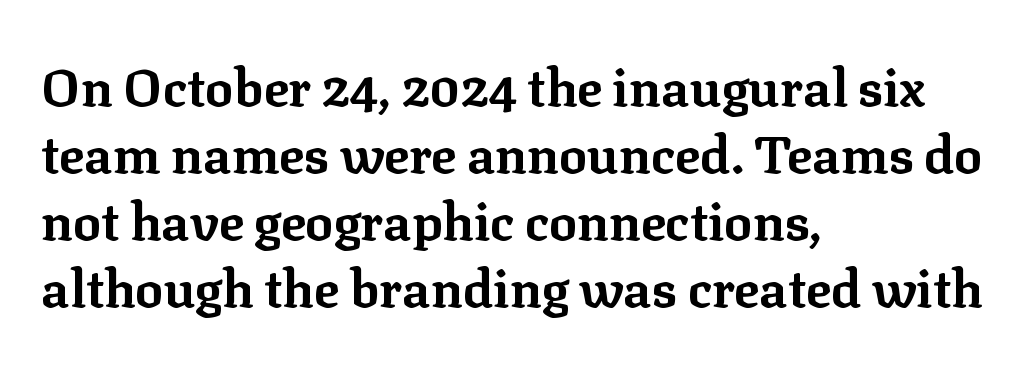
Q: Is the text bold? A: Yes.
Q: Is the text italic (slanted)? A: No, it is upright.
Q: Is the typeface a serif or a sans-serif typeface? A: Serif.
Q: Is the text underlined? A: No.
Q: How is the paragraph aligned? A: Left-aligned.
Q: Is the spacing between letters normal or unusually wide? A: Normal.
Q: Is the spacing between lines tight, normal or loose? A: Normal.
Q: Width (condensed, normal, or wide)? A: Normal.
Q: Stroke contrast? A: Low.
Q: x-height? A: Medium.
Q: Monospaced? A: No.
